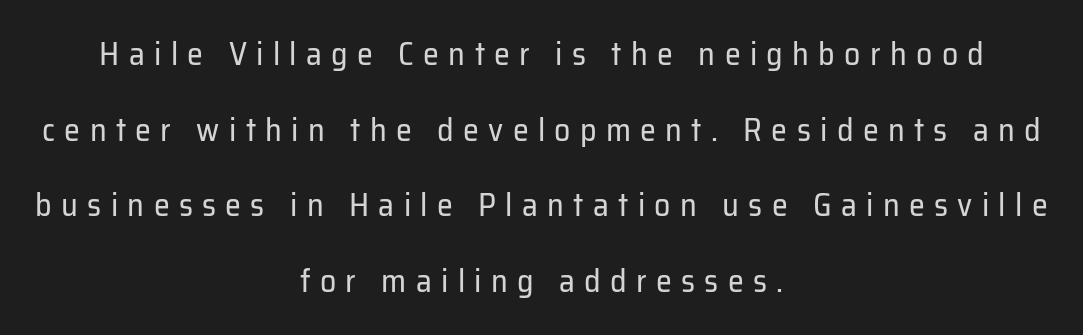
{"serif": "no", "italic": "no", "bold": "no", "weight": "regular", "width": "normal", "stroke_contrast": "low", "x_height": "medium", "monospaced": "no", "underline": "no", "align": "center", "line_spacing": "loose", "line_spacing_ratio": 2.36, "letter_spacing": "wide", "letter_spacing_em": 0.29, "glyph_px": 32}
